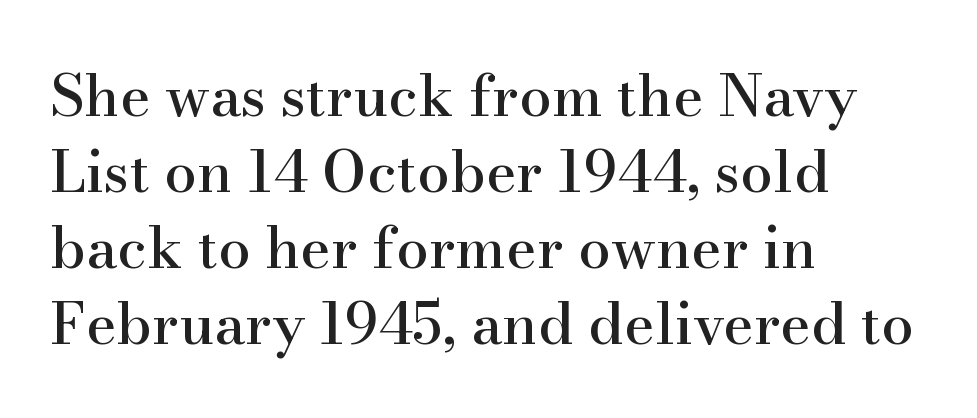
{"serif": "yes", "italic": "no", "width": "normal", "stroke_contrast": "high", "x_height": "small", "monospaced": "no", "underline": "no", "align": "left", "line_spacing": "normal", "line_spacing_ratio": 1.31, "letter_spacing": "normal", "letter_spacing_em": 0.0, "glyph_px": 58}
